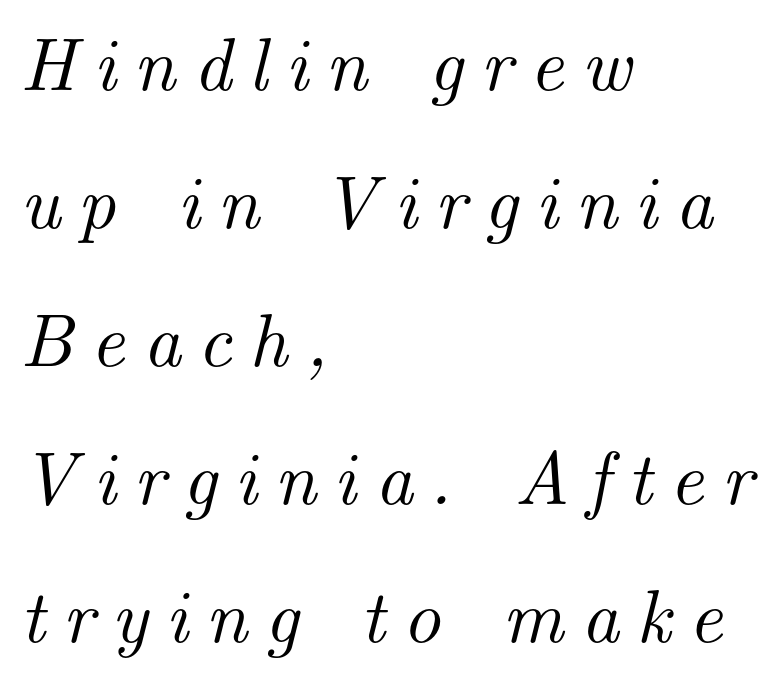
{"serif": "yes", "italic": "yes", "lean": "right", "slant_degrees": 14, "width": "normal", "stroke_contrast": "medium", "x_height": "small", "monospaced": "no", "underline": "no", "align": "left", "line_spacing_ratio": 1.84, "letter_spacing": "wide", "letter_spacing_em": 0.23, "glyph_px": 75}
